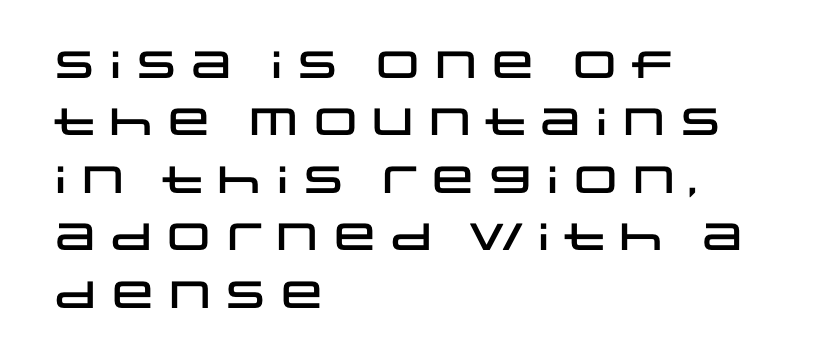
Q: Is the text italic (slanted)? A: No, it is upright.
Q: Is the typeface a serif or a sans-serif typeface? A: Sans-serif.
Q: Is the text underlined? A: No.
Q: How is the paragraph aligned? A: Left-aligned.
Q: Is the spacing between letters normal or unusually wide? A: Normal.
Q: Is the spacing between lines tight, normal or loose? A: Normal.
Q: Width (condensed, normal, or wide)? A: Wide.
Q: Stroke contrast? A: Low.
Q: x-height? A: Large.
Q: Monospaced? A: No.
